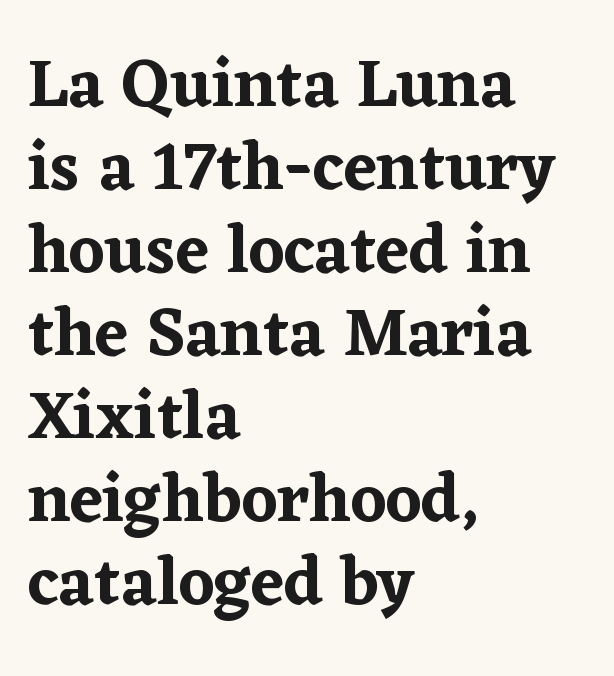
The image shows 68 px serif type, upright; set left-aligned, line spacing 1.22x, normal letter spacing, not underlined; low stroke contrast and a medium x-height.
